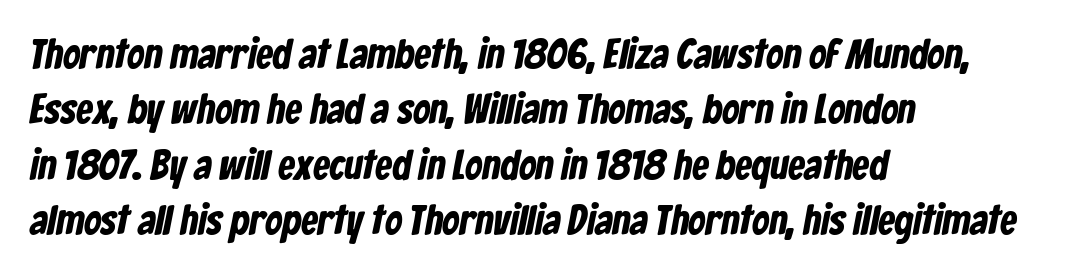
The glyphs are unaccompanied by any horizontal stroke below them. How heavy is the stroke? Heavy — this is a bold. These lines are set flush left with a ragged right edge. The text was rendered using a sans face with plain stroke endings. Compared with typical paragraphs, the rows here are spaced about the same.
